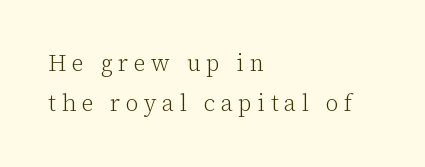
The image shows 23 px text type, upright; set left-aligned, line spacing 1.73x, unusually wide letter spacing (+0.24 em), not underlined.
